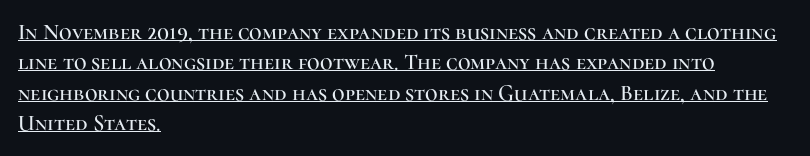
The image shows 22 px text type, upright; set left-aligned, normal line spacing (1.38x), normal letter spacing, underlined.
